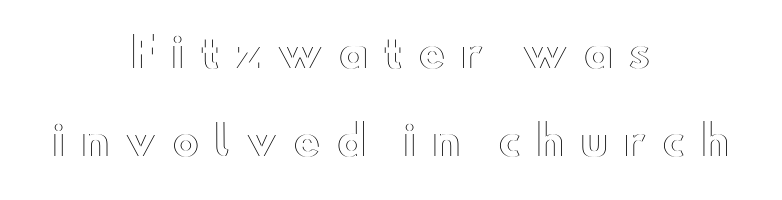
The space beneath each line is pristine and unruled. Rows of type keep a wide berth in the vertical direction. Words appear elongated and porous because spacing is wide. Horizontally, the lines are justified to the midpoint only. The letters stand upright; this is a roman face. These lines are rendered in a variable-pitch font.
